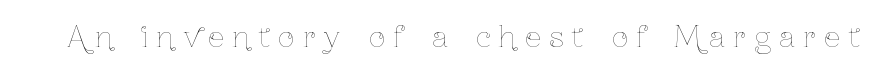
Honestly, the letter spacing is so wide it's the main thing you notice. The type sits square on the baseline with zero lean. Proportional: the letters do not fall into vertical columns. Type without underlining.
